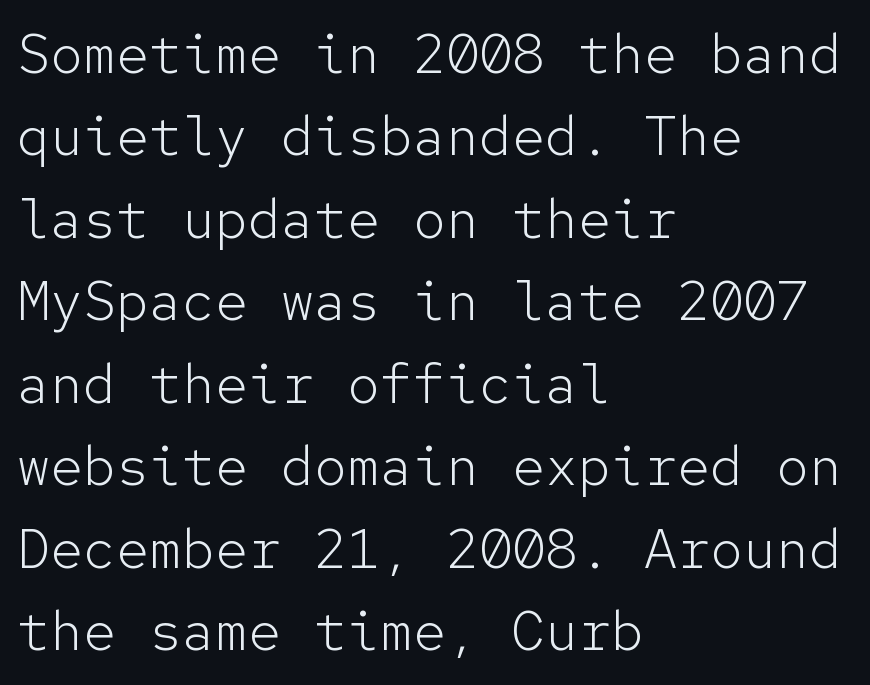
The typesetter chose a ragged-right arrangement here. Regular leading. Spacing verdict: monospaced, one width for all characters. The foot of each line stays bare and open. Spacing between characters is what you'd get straight out of the box. Unbolded letterforms with no extra heft.
